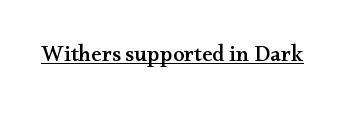
You can see a thin bar hugging the bottom of the glyphs. This rendering leaves character spacing at its baseline value. Style check: upright.
